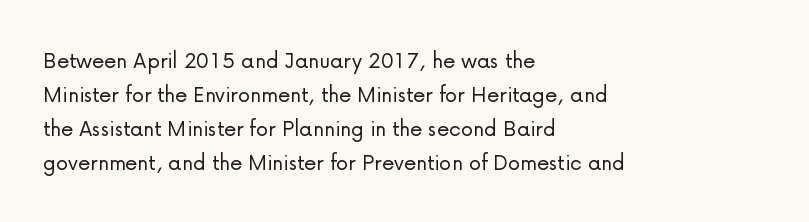
{"italic": "no", "bold": "no", "underline": "no", "align": "left", "line_spacing": "normal", "line_spacing_ratio": 1.36, "letter_spacing": "normal", "letter_spacing_em": 0.0, "glyph_px": 25}
